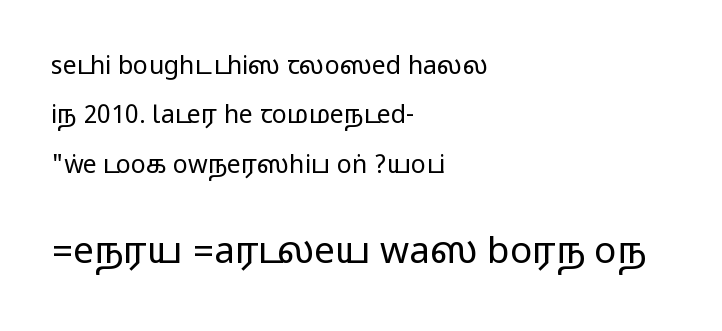
Of the two passages, the one underneath uses the larger point size. Type style note: lacks serifs. The horizontal fit of the characters is conventional and even. The letters advance in unequal steps, a hallmark of proportional type. The lettering stays uniformly vertical, giving the passage a roman look. Typeset ragged right — the left edge is the straight one.
